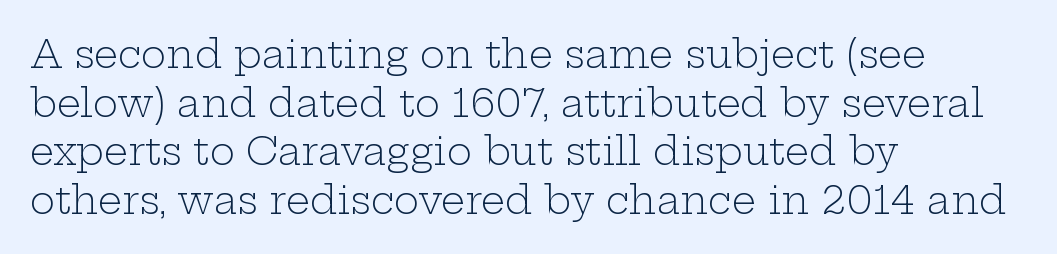
The image shows 38 px light, wide serif type, upright; set left-aligned, normal line spacing (1.28x), normal letter spacing, not underlined; low stroke contrast and a medium x-height.
